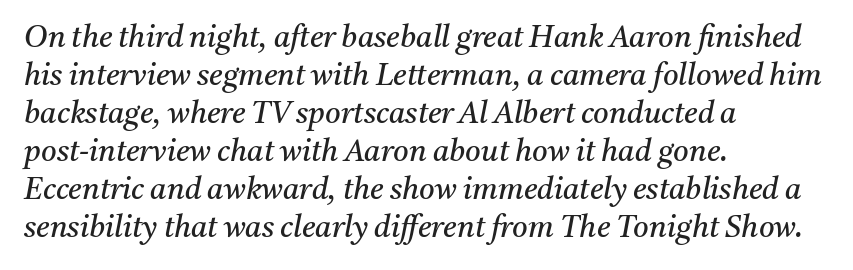
The image shows 30 px regular-weight serif type, italic (leaning right); set left-aligned, normal line spacing (1.27x), normal letter spacing, not underlined; medium stroke contrast and a medium x-height.
